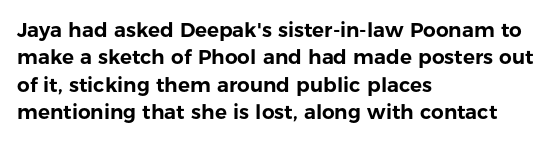
Q: Is the text italic (slanted)? A: No, it is upright.
Q: Is the text underlined? A: No.
Q: How is the paragraph aligned? A: Left-aligned.
Q: Is the spacing between letters normal or unusually wide? A: Normal.
Q: Is the spacing between lines tight, normal or loose? A: Normal.
